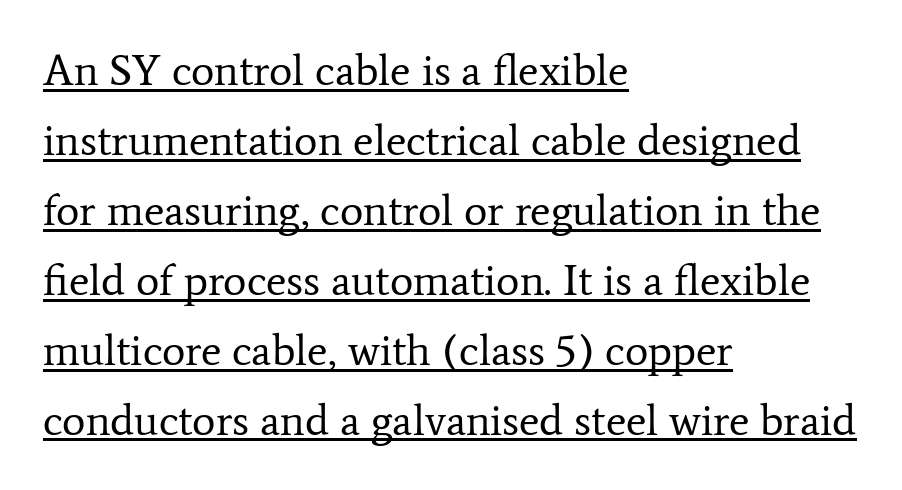
The image shows 44 px regular-weight serif type, upright; set left-aligned, normal line spacing (1.59x), normal letter spacing, underlined; low stroke contrast and a medium x-height.
